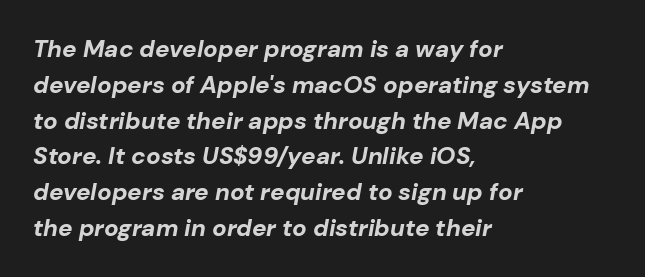
The image shows 24 px bold type, italic (leaning right); set left-aligned, normal line spacing (1.49x), normal letter spacing, not underlined.
